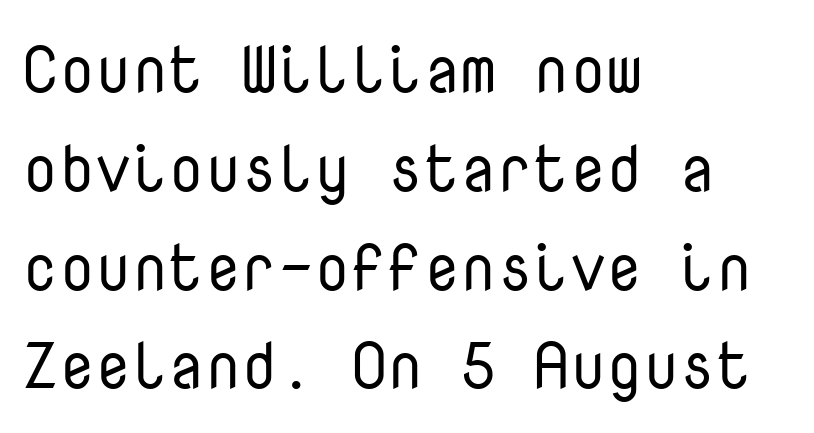
Each letter, wide or thin by design, is forced into the same width here. These lines are set flush left with a ragged right edge. These lines sit exactly where default settings would place them. Standard letterfit; no display-style spreading of the glyphs.
